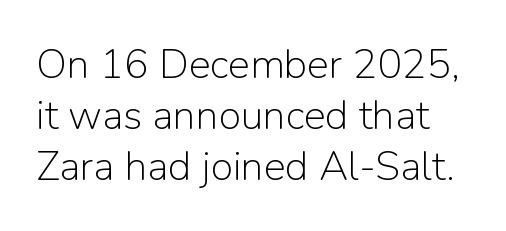
{"serif": "no", "italic": "no", "bold": "no", "weight": "light", "width": "normal", "stroke_contrast": "low", "x_height": "medium", "monospaced": "no", "underline": "no", "line_spacing_ratio": 1.24, "letter_spacing": "normal", "letter_spacing_em": 0.0, "glyph_px": 41}
